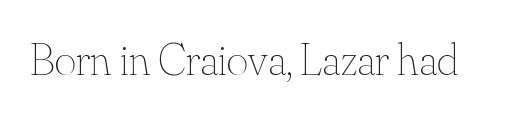
The image shows 46 px thin type, upright; set normal letter spacing, not underlined; medium stroke contrast and a small x-height.
